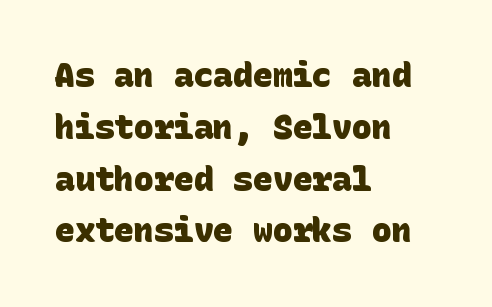
Q: Is the text bold? A: Yes.
Q: Is the typeface a serif or a sans-serif typeface? A: Sans-serif.
Q: Is the text underlined? A: No.
Q: How is the paragraph aligned? A: Left-aligned.
Q: Is the spacing between letters normal or unusually wide? A: Normal.
Q: Is the spacing between lines tight, normal or loose? A: Normal.
Q: Width (condensed, normal, or wide)? A: Normal.
Q: Stroke contrast? A: Low.
Q: x-height? A: Large.
